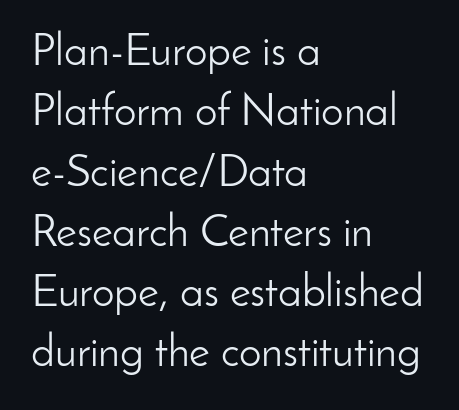
Q: Is the text bold? A: No.
Q: Is the text italic (slanted)? A: No, it is upright.
Q: Is the typeface a serif or a sans-serif typeface? A: Sans-serif.
Q: Is the text underlined? A: No.
Q: How is the paragraph aligned? A: Left-aligned.
Q: Is the spacing between letters normal or unusually wide? A: Normal.
Q: Is the spacing between lines tight, normal or loose? A: Normal.
Q: Width (condensed, normal, or wide)? A: Normal.
Q: Stroke contrast? A: Low.
Q: x-height? A: Small.
Q: Monospaced? A: No.
